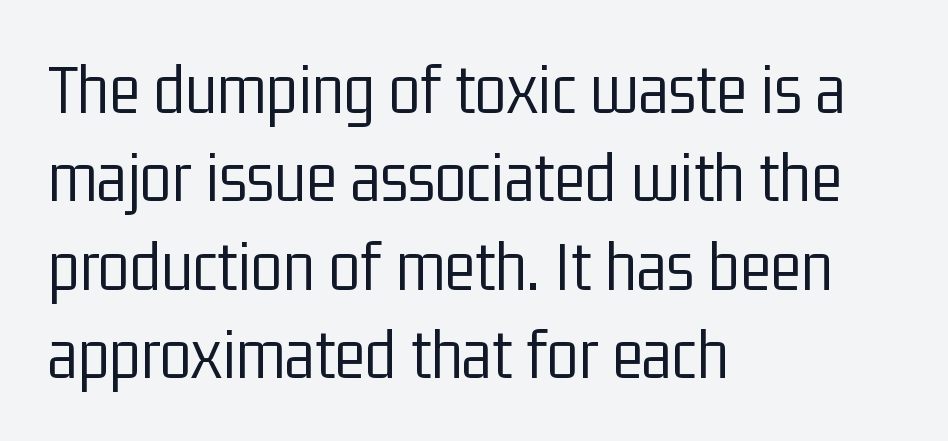
Q: Is the text bold? A: No.
Q: Is the text italic (slanted)? A: No, it is upright.
Q: Is the typeface a serif or a sans-serif typeface? A: Sans-serif.
Q: Is the text underlined? A: No.
Q: How is the paragraph aligned? A: Left-aligned.
Q: Is the spacing between letters normal or unusually wide? A: Normal.
Q: Width (condensed, normal, or wide)? A: Condensed.
Q: Stroke contrast? A: Low.
Q: x-height? A: Medium.
Q: Monospaced? A: No.
